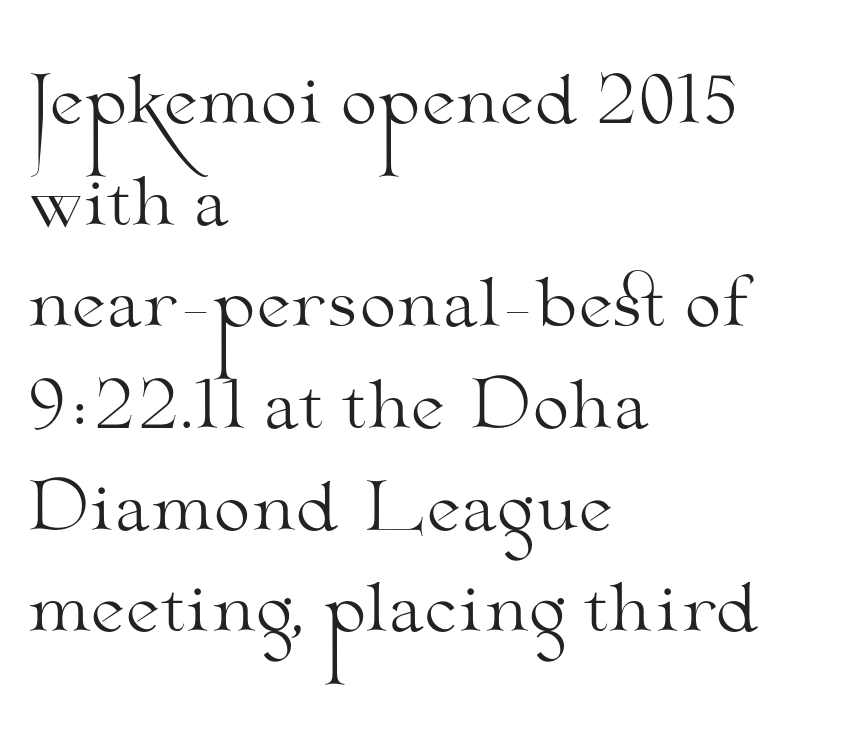
{"serif": "yes", "italic": "no", "bold": "no", "weight": "light", "width": "wide", "stroke_contrast": "medium", "x_height": "small", "monospaced": "no", "underline": "no", "align": "left", "line_spacing": "normal", "line_spacing_ratio": 1.54, "letter_spacing": "normal", "letter_spacing_em": 0.0, "glyph_px": 66}
